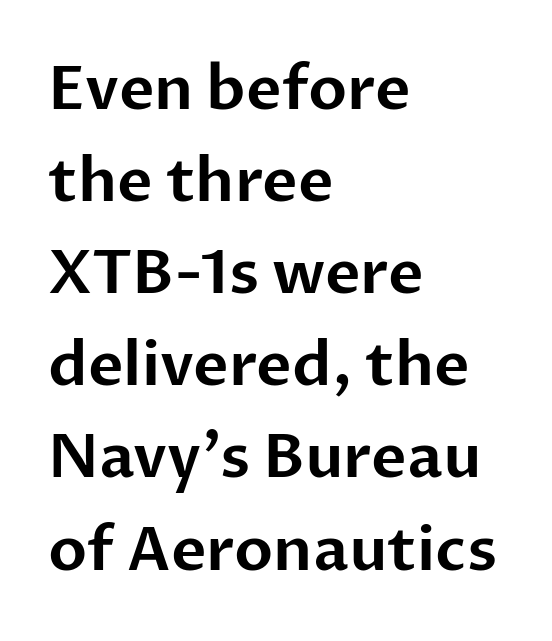
{"serif": "no", "italic": "no", "width": "normal", "stroke_contrast": "low", "x_height": "medium", "monospaced": "no", "underline": "no", "align": "left", "line_spacing": "normal", "line_spacing_ratio": 1.51, "letter_spacing": "normal", "letter_spacing_em": 0.0, "glyph_px": 61}
